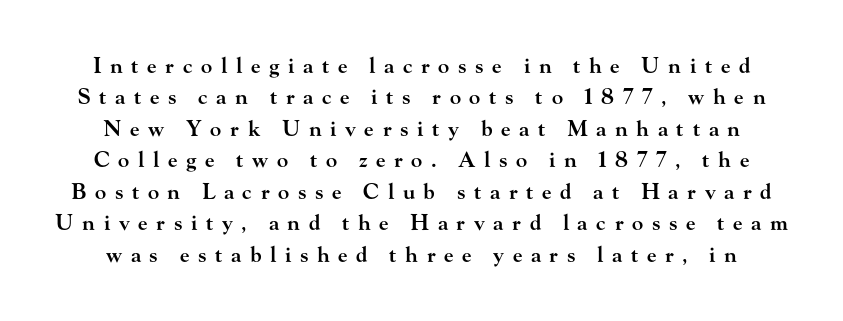
Q: Is the text bold? A: Semi-bold.
Q: Is the text italic (slanted)? A: No, it is upright.
Q: Is the text underlined? A: No.
Q: Is the spacing between letters normal or unusually wide? A: Unusually wide.
Q: Is the spacing between lines tight, normal or loose? A: Normal.
